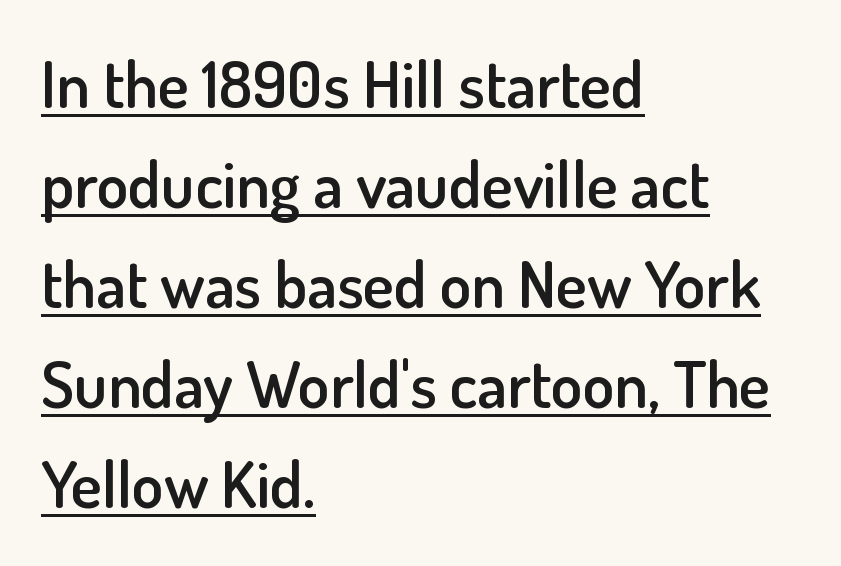
The image shows 65 px semibold sans-serif type, upright; set left-aligned, normal line spacing (1.54x), normal letter spacing, underlined; low stroke contrast and a small x-height.
